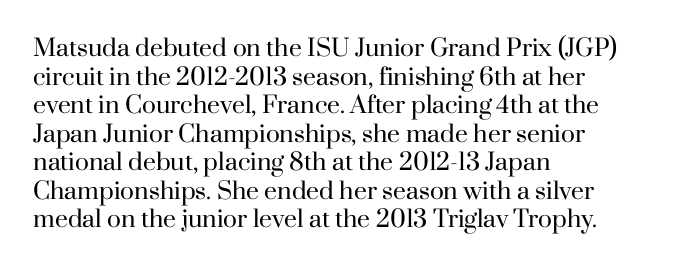
Q: Is the text bold? A: No.
Q: Is the text italic (slanted)? A: No, it is upright.
Q: Is the text underlined? A: No.
Q: How is the paragraph aligned? A: Left-aligned.
Q: Is the spacing between letters normal or unusually wide? A: Normal.
